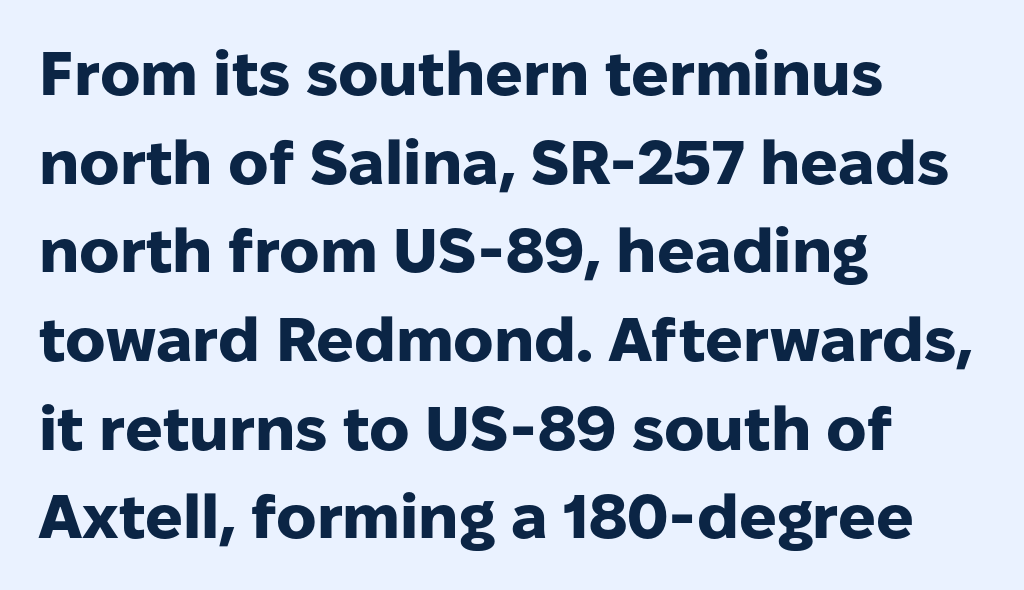
Proportional: the letters do not fall into vertical columns. The type family on display is of the sans-serif kind. Designer's note — italics off, roman on. Here the glyphs are tracked normally, forming tight word shapes.
